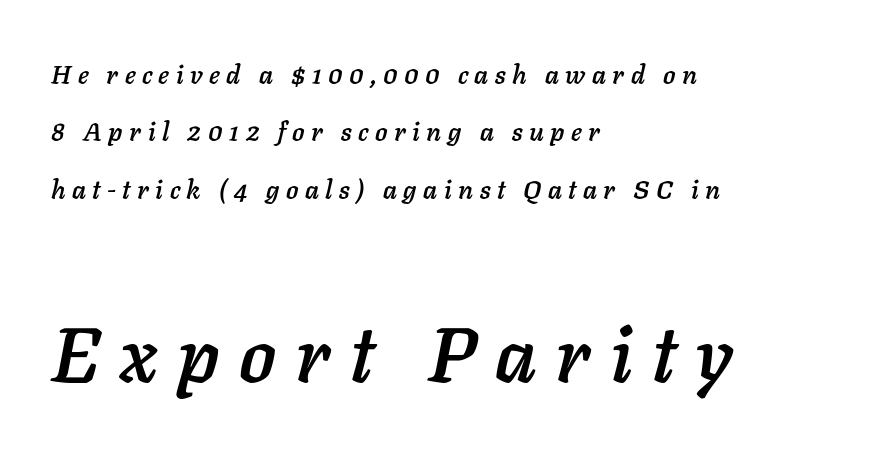
{"italic": "yes", "lean": "right", "slant_degrees": 11, "width": "normal", "stroke_contrast": "low", "x_height": "medium", "monospaced": "no", "underline": "no", "align": "left", "line_spacing": "loose", "line_spacing_ratio": 2.21, "letter_spacing": "wide", "letter_spacing_em": 0.25, "larger_block": "second", "size_ratio": 2.96, "glyph_px": 77}
